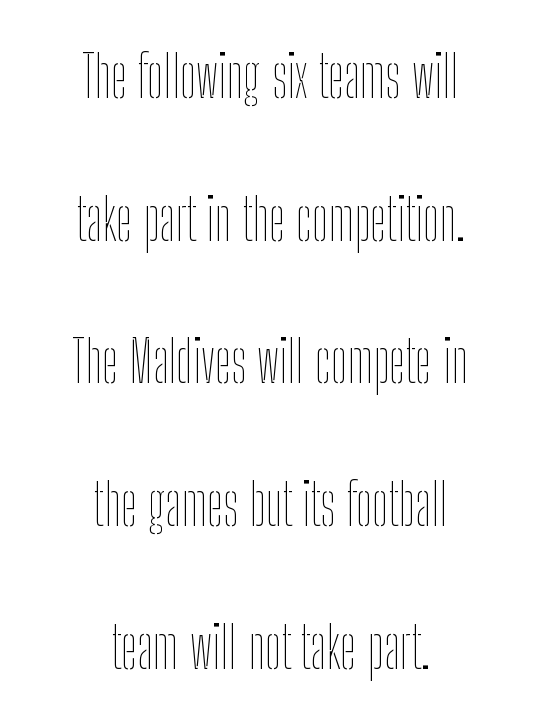
The image shows 58 px thin, condensed type, upright; set centered, loose line spacing (2.46x), normal letter spacing, not underlined; low stroke contrast and a medium x-height.
